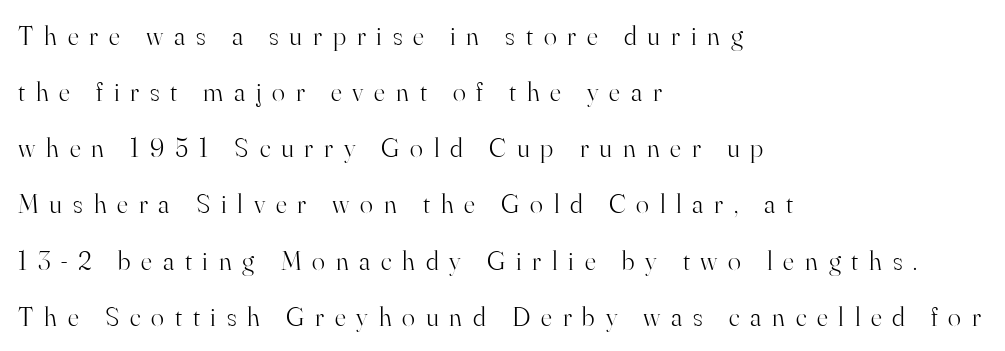
Q: Is the text bold? A: No.
Q: Is the text italic (slanted)? A: No, it is upright.
Q: Is the text underlined? A: No.
Q: How is the paragraph aligned? A: Left-aligned.
Q: Is the spacing between letters normal or unusually wide? A: Unusually wide.
Q: Is the spacing between lines tight, normal or loose? A: Loose.
